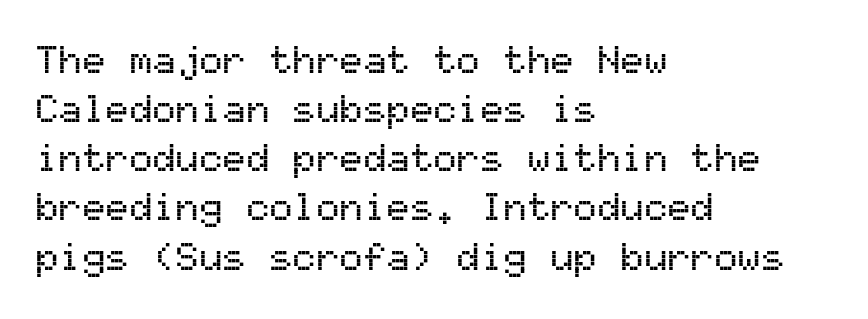
Font category for this specimen: sans-serif. These lines are rendered in a fixed-pitch font. Honestly, the letter spacing is just normal — you wouldn't notice it. Upright lettering throughout. A normal amount of white space separates one row of letters from the next.
